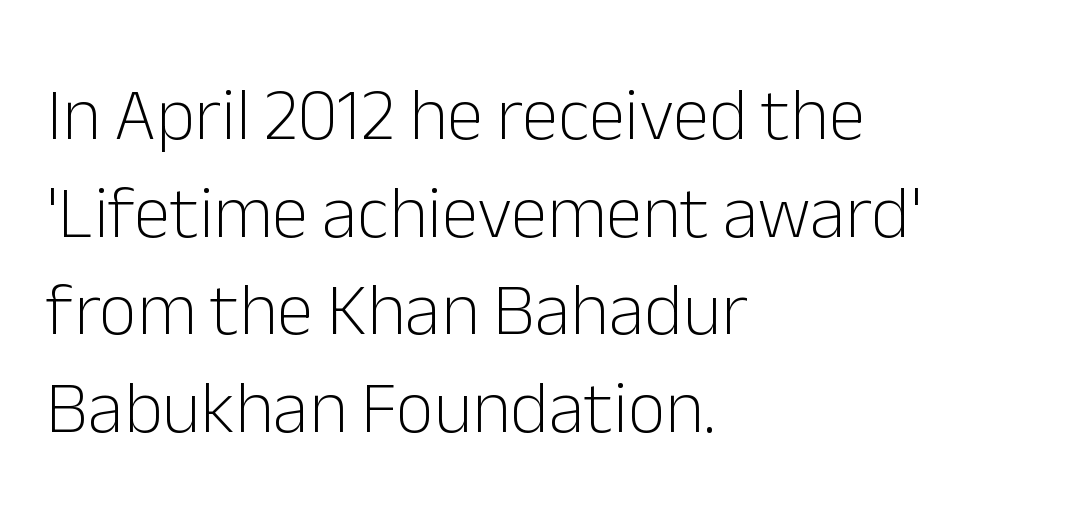
The letters stand upright; this is a roman face. The font sits on the lighter half of the weight spectrum, regular included. Evenly set lines give the paragraph a standard silhouette. Casual observation: everything's shoved over to the left.
